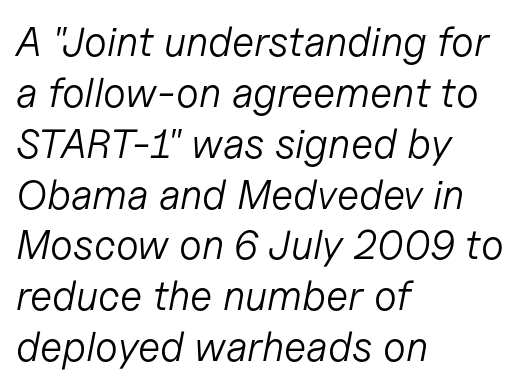
{"italic": "yes", "lean": "right", "slant_degrees": 11, "bold": "no", "weight": "light", "width": "normal", "stroke_contrast": "low", "x_height": "medium", "monospaced": "no", "underline": "no", "align": "left", "line_spacing_ratio": 1.24, "letter_spacing": "normal", "letter_spacing_em": 0.0, "glyph_px": 41}
